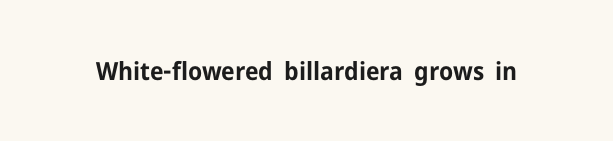
The image shows 25 px bold type, upright; set normal letter spacing, not underlined.
